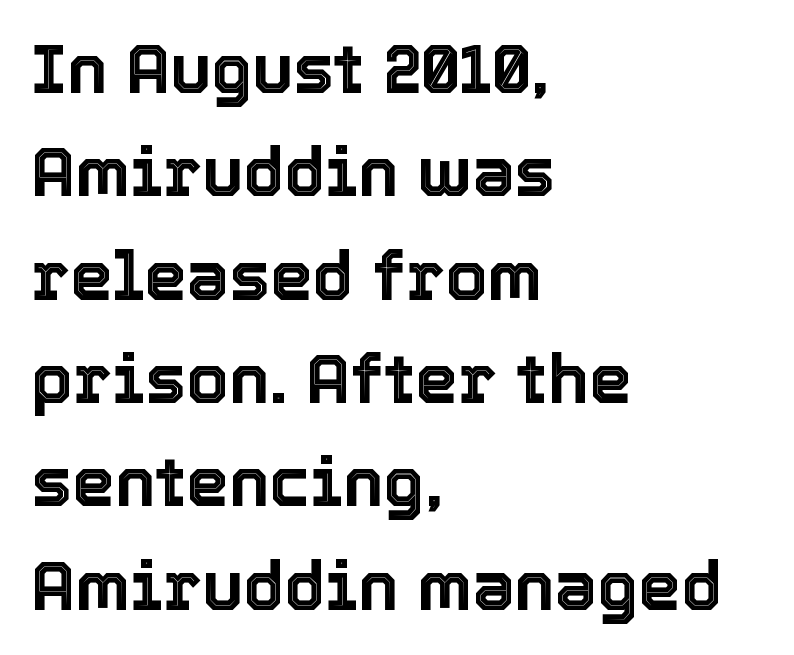
{"italic": "no", "width": "normal", "x_height": "medium", "monospaced": "no", "underline": "no", "align": "left", "line_spacing": "normal", "line_spacing_ratio": 1.52, "letter_spacing": "normal", "letter_spacing_em": 0.0, "glyph_px": 68}
